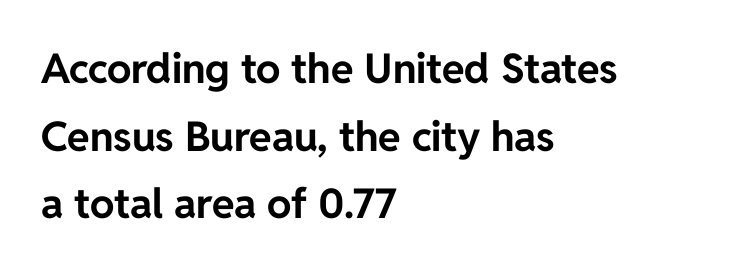
The image shows 41 px bold sans-serif type, upright; set left-aligned, normal line spacing (1.65x), normal letter spacing, not underlined; low stroke contrast and a medium x-height.
